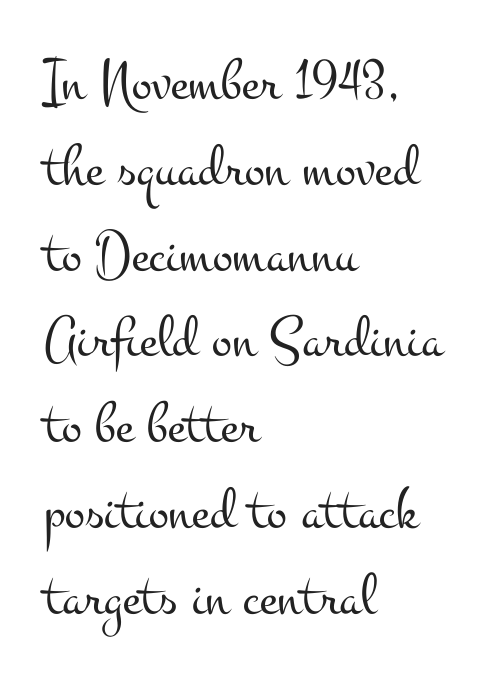
The image shows 60 px light, wide type; set left-aligned, normal line spacing (1.43x), normal letter spacing, not underlined; medium stroke contrast and a small x-height.
